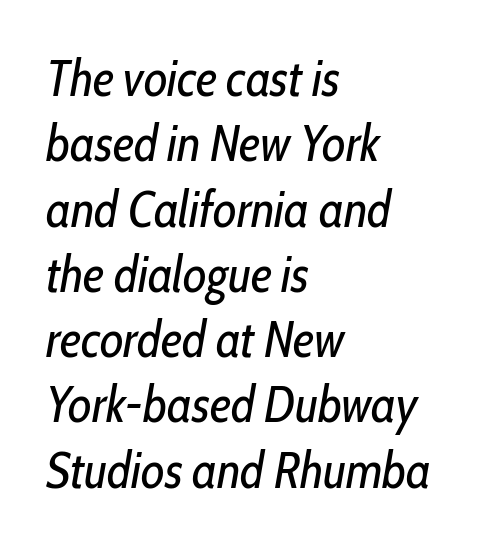
The image shows 51 px regular-weight, condensed type, italic (leaning right); set left-aligned, normal line spacing (1.28x), normal letter spacing, not underlined; low stroke contrast and a medium x-height.
